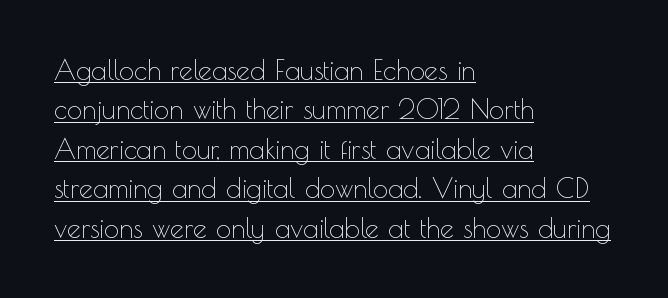
The ragged edge is on the right, which tells us the setting is flush left. The horizontal fit of the characters is conventional and even. Weight: regular or lighter. Notice how the stems are strictly vertical — no italics here. In terms of leading, this rendering sits right in the middle. In designer terms, the underline attribute is active on this setting.
